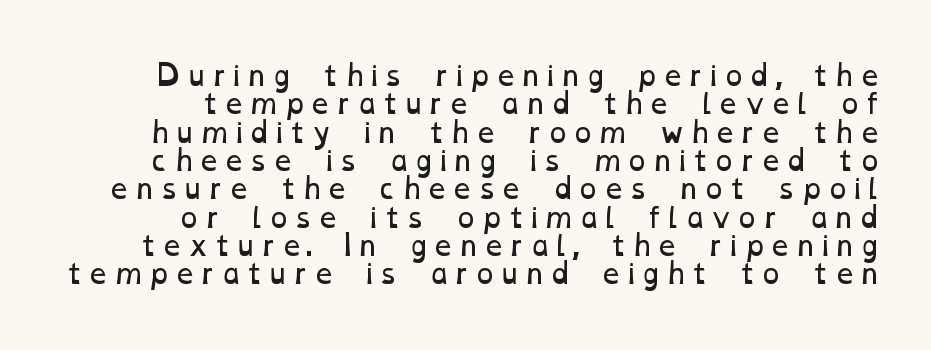
The image shows 27 px text type; set right-aligned, tight line spacing (1.05x), not underlined.
